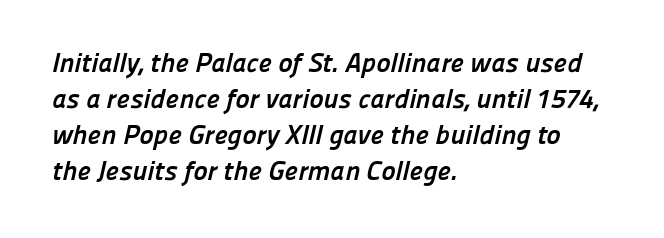
{"bold": "yes", "underline": "no", "align": "left", "line_spacing": "normal", "line_spacing_ratio": 1.33, "letter_spacing": "normal", "letter_spacing_em": 0.0, "glyph_px": 27}
